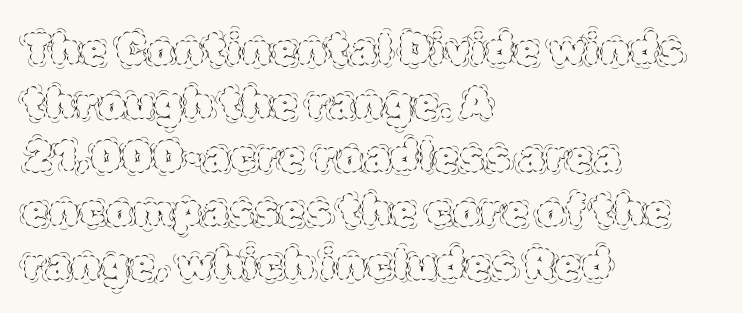
Q: Is the text bold? A: No.
Q: Is the text italic (slanted)? A: No, it is upright.
Q: Is the text underlined? A: No.
Q: How is the paragraph aligned? A: Left-aligned.
Q: Is the spacing between letters normal or unusually wide? A: Normal.
Q: Is the spacing between lines tight, normal or loose? A: Normal.
Q: Width (condensed, normal, or wide)? A: Normal.
Q: x-height? A: Large.
Q: Monospaced? A: No.
